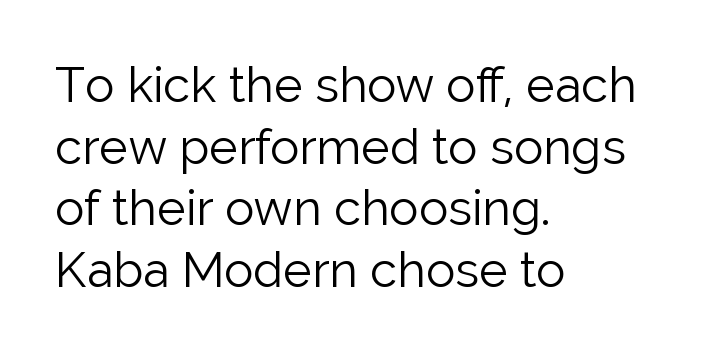
{"serif": "no", "italic": "no", "bold": "no", "weight": "light", "width": "normal", "stroke_contrast": "low", "x_height": "medium", "monospaced": "no", "underline": "no", "align": "left", "line_spacing": "normal", "line_spacing_ratio": 1.26, "letter_spacing": "normal", "letter_spacing_em": 0.0, "glyph_px": 49}
